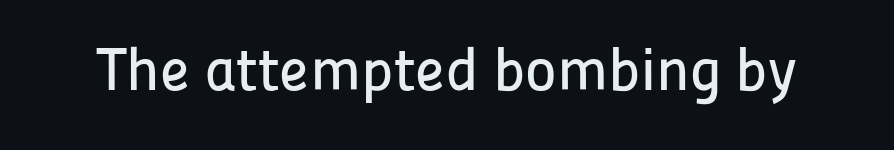
The tracking reads as untouched default to a designer's eye. What kind of face is this? One without serifs — a sans. In terms of posture, this sample is upright. Rule under the text: the space is simply empty. You could not count columns in this text — the font is proportionally spaced.
